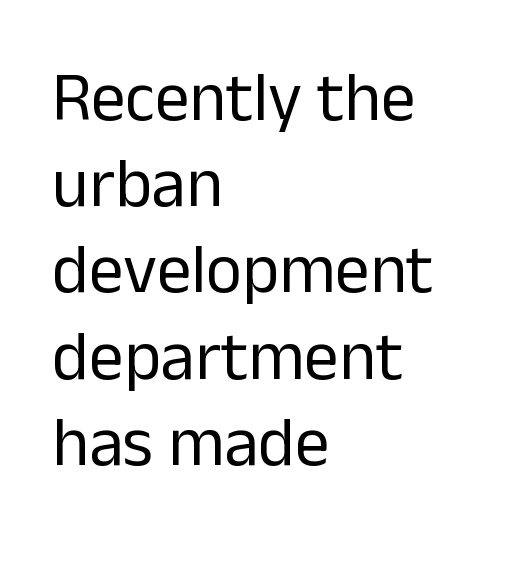
The image shows 69 px regular-weight sans-serif type, upright; set left-aligned, normal line spacing (1.25x), normal letter spacing, not underlined; low stroke contrast and a medium x-height.
